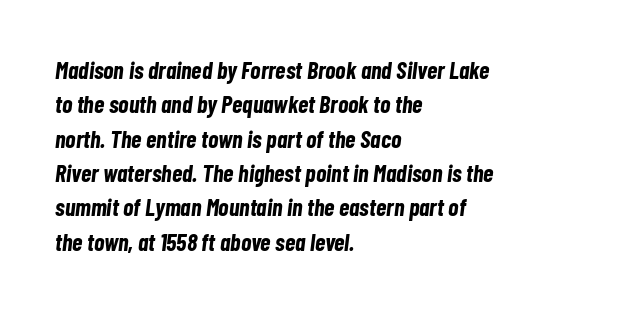
Short and long lines alike share a common starting point at left. The glyphs look as if they've been sheared to an angle. Does the weight exceed regular? Yes, all the way to bold. Has an underline been added? It has not.
